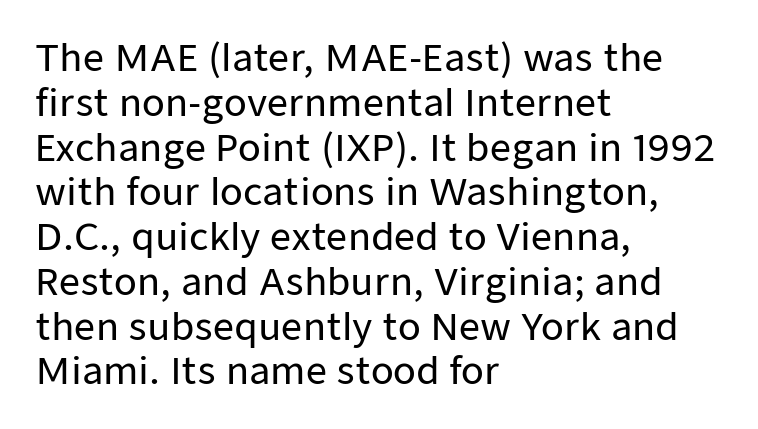
Q: Is the text italic (slanted)? A: No, it is upright.
Q: Is the typeface a serif or a sans-serif typeface? A: Sans-serif.
Q: Is the text underlined? A: No.
Q: How is the paragraph aligned? A: Left-aligned.
Q: Is the spacing between letters normal or unusually wide? A: Normal.
Q: Width (condensed, normal, or wide)? A: Normal.
Q: Stroke contrast? A: Low.
Q: x-height? A: Medium.
Q: Monospaced? A: No.
